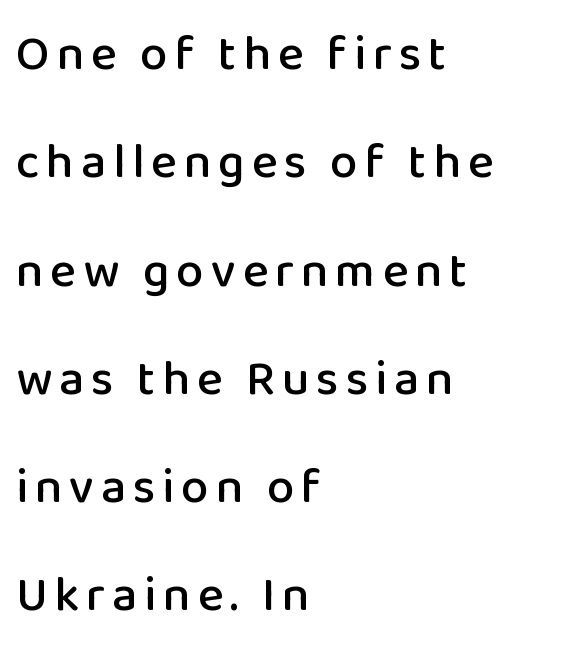
{"serif": "no", "italic": "no", "width": "normal", "stroke_contrast": "low", "x_height": "medium", "monospaced": "no", "underline": "no", "align": "left", "line_spacing": "loose", "line_spacing_ratio": 2.21, "glyph_px": 49}
